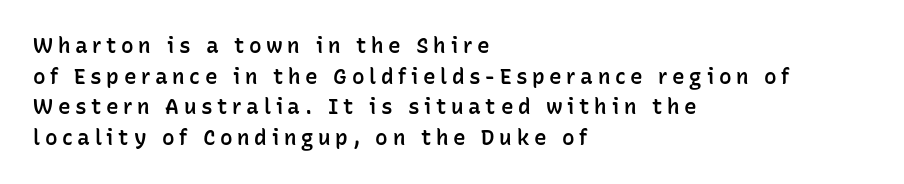
Q: Is the text bold? A: Semi-bold.
Q: Is the text italic (slanted)? A: No, it is upright.
Q: Is the text underlined? A: No.
Q: How is the paragraph aligned? A: Left-aligned.
Q: Is the spacing between letters normal or unusually wide? A: Unusually wide.
Q: Is the spacing between lines tight, normal or loose? A: Normal.
